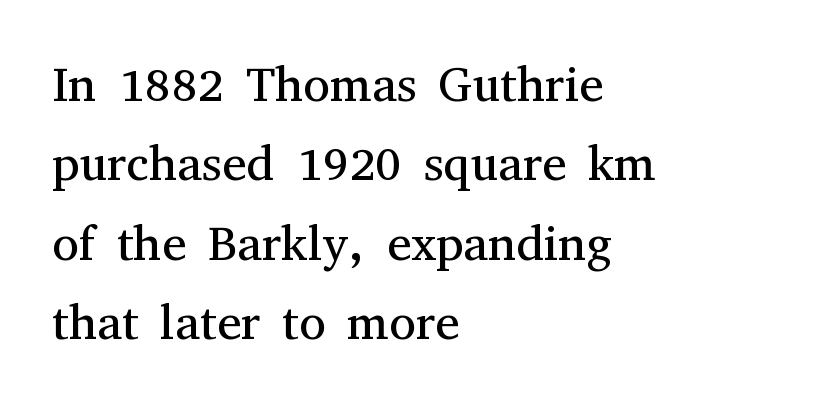
Looks like regular typesetting: each glyph gets only the width it needs. Rows of type keep a routine distance in the vertical direction. Summary of weight: not heavy and not bold. Check where the strokes stop: tiny serifs finish them off. Every row of glyphs begins at an identical x-position on the left. In terms of letterspacing, this is plain default setting.
